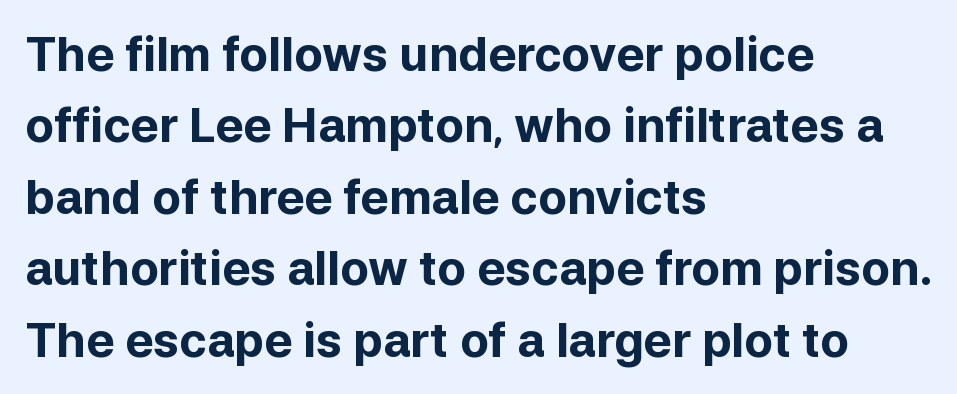
The image shows 47 px bold sans-serif type, upright; set left-aligned, normal line spacing (1.52x), normal letter spacing, not underlined; low stroke contrast and a medium x-height.
